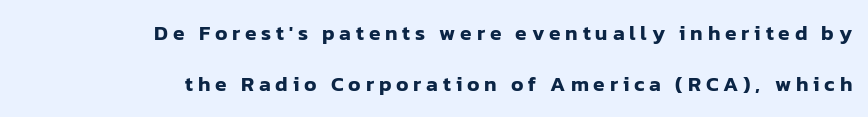
This rendering widens character spacing well past its baseline value. Leading is clearly above the norm, producing a sparse column. The type sits square on the baseline with zero lean. No word sits above an underline. Short and long lines alike share a common ending point at right.
